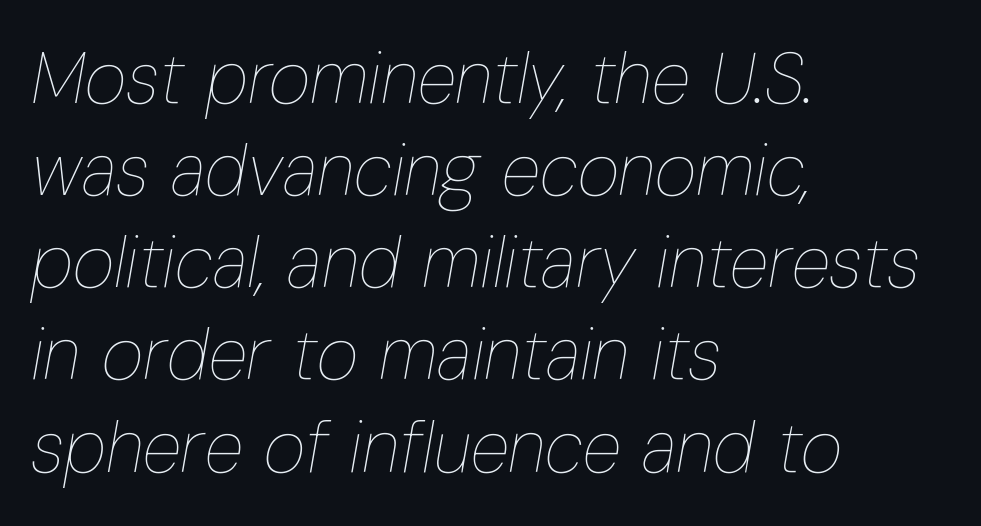
{"italic": "yes", "lean": "right", "slant_degrees": 10, "bold": "no", "weight": "thin", "width": "condensed", "stroke_contrast": "low", "x_height": "medium", "monospaced": "no", "underline": "no", "align": "left", "line_spacing": "normal", "line_spacing_ratio": 1.28, "letter_spacing": "normal", "letter_spacing_em": 0.0, "glyph_px": 72}
